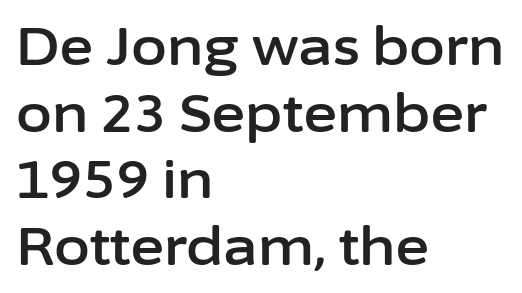
The image shows 52 px sans-serif type, upright; set left-aligned, normal line spacing (1.28x), normal letter spacing, not underlined; low stroke contrast and a medium x-height.
